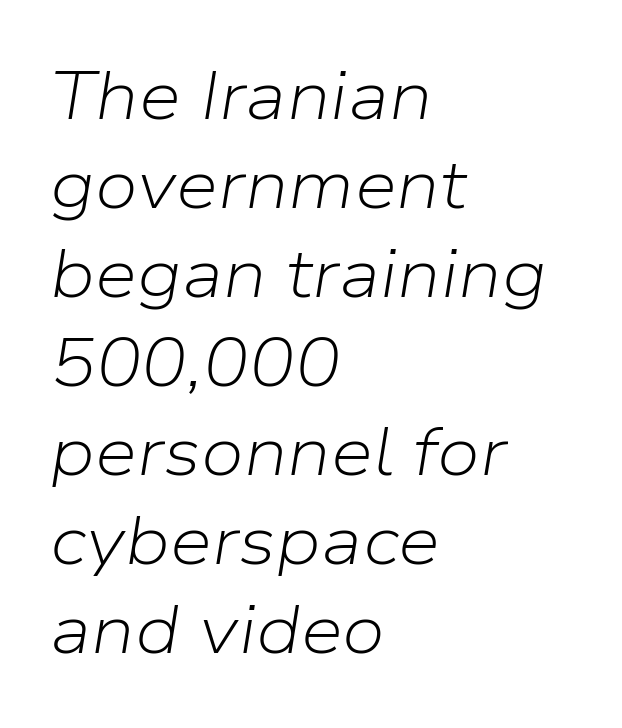
The letters advance in unequal steps, a hallmark of proportional type. Each new line begins a customary step beneath the previous one. Is the block centered? No — it sits flush against the left margin. Letters have the restrained weight of plain body copy at most. There is no visible air inserted between adjacent glyphs.
